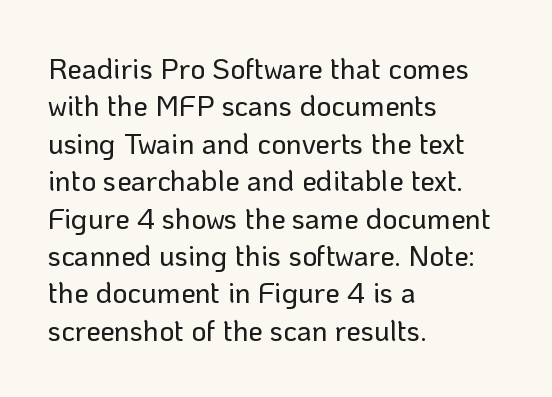
The image shows 29 px sans-serif type, upright; set left-aligned, normal line spacing (1.29x), normal letter spacing, not underlined; low stroke contrast and a medium x-height.
